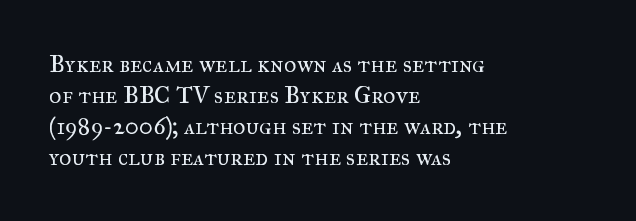
Q: Is the text bold? A: No.
Q: Is the text italic (slanted)? A: No, it is upright.
Q: Is the text underlined? A: No.
Q: How is the paragraph aligned? A: Left-aligned.
Q: Is the spacing between letters normal or unusually wide? A: Normal.
Q: Is the spacing between lines tight, normal or loose? A: Normal.
